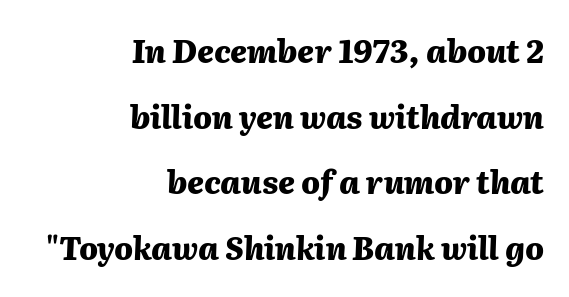
The glyphs have the mass of a bold cut. Characters are canted at an angle relative to the baseline's perpendicular. This rendering uses right alignment, leaving the left contour irregular. These lines are rendered in a variable-pitch font.
